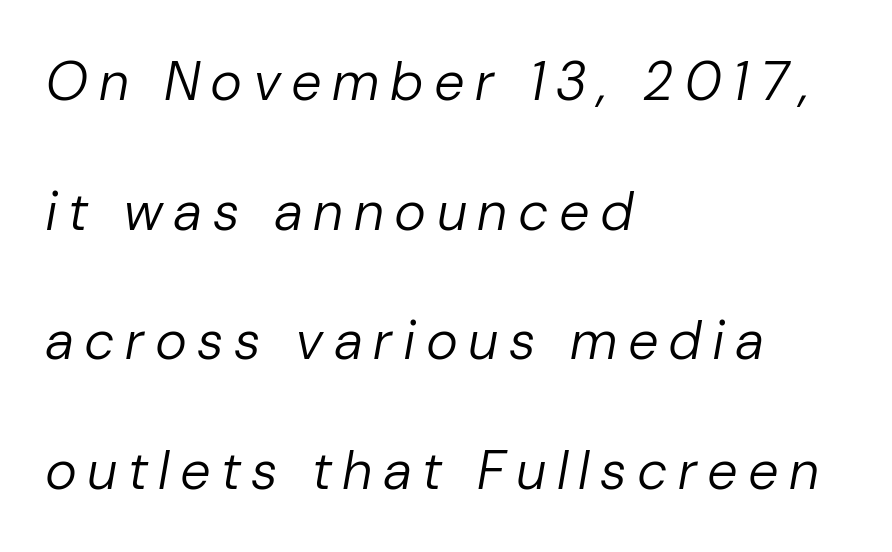
Q: Is the text bold? A: No.
Q: Is the text italic (slanted)? A: Yes, it leans right by about 10 degrees.
Q: Is the text underlined? A: No.
Q: How is the paragraph aligned? A: Left-aligned.
Q: Is the spacing between letters normal or unusually wide? A: Unusually wide.
Q: Is the spacing between lines tight, normal or loose? A: Loose.
Q: Width (condensed, normal, or wide)? A: Normal.
Q: Stroke contrast? A: Low.
Q: x-height? A: Medium.
Q: Monospaced? A: No.
